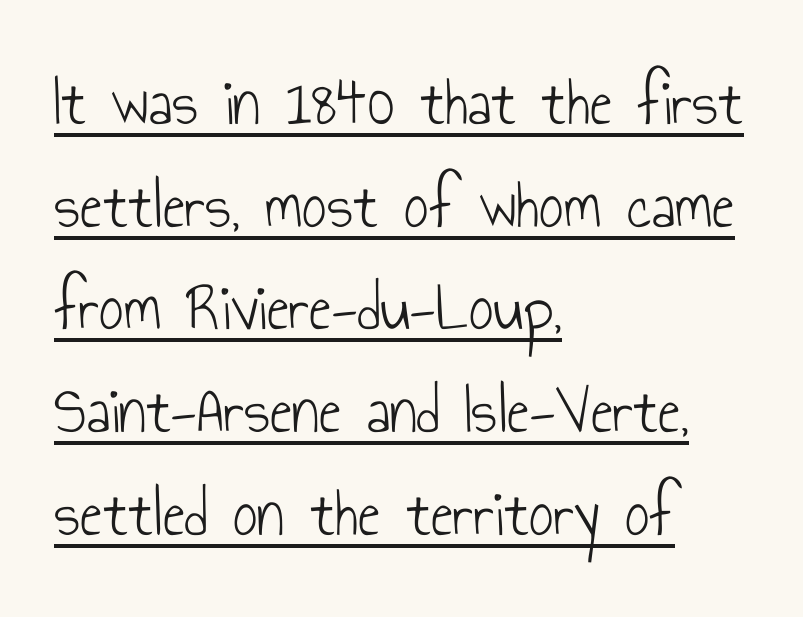
Stroke mass is kept to a normal reading level or below. The rendering uses natural spacing where letterforms have individual widths. This sample carries an underscore along the baseline area. This is the regular roman posture of the typeface.
